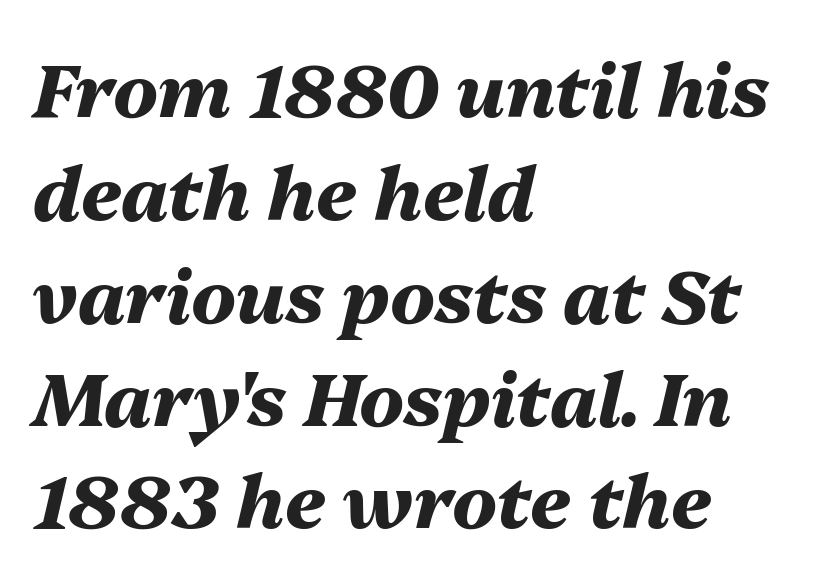
One glance says typical: line gaps are just what's usual. Caption: bold face, heavy strokes. This rendering uses left alignment, leaving the right contour irregular. Letters rest on an invisible, unmarked baseline. Tracking here is standard; glyphs follow each other at the usual distance. Each letter keeps its own natural width here, so spacing adapts to shape.
